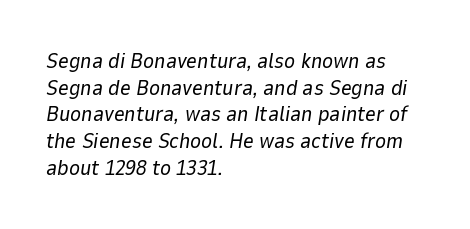
{"italic": "yes", "lean": "right", "slant_degrees": 9, "bold": "no", "underline": "no", "align": "left", "line_spacing": "normal", "line_spacing_ratio": 1.27, "letter_spacing": "normal", "letter_spacing_em": 0.0, "glyph_px": 21}
